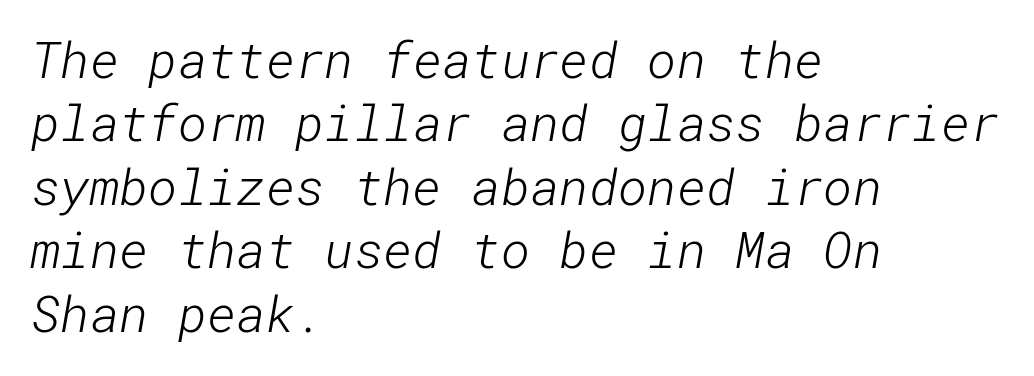
The image shows 50 px light sans-serif type; set left-aligned, normal line spacing (1.27x), normal letter spacing, not underlined; low stroke contrast and a medium x-height.
